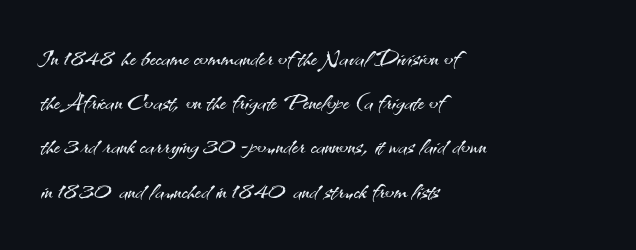
Q: Is the text bold? A: No.
Q: Is the text italic (slanted)? A: Yes.
Q: Is the typeface a serif or a sans-serif typeface? A: Sans-serif.
Q: Is the text underlined? A: No.
Q: How is the paragraph aligned? A: Left-aligned.
Q: Is the spacing between letters normal or unusually wide? A: Normal.
Q: Is the spacing between lines tight, normal or loose? A: Normal.
Q: Width (condensed, normal, or wide)? A: Normal.
Q: Stroke contrast? A: Medium.
Q: x-height? A: Small.
Q: Monospaced? A: No.
